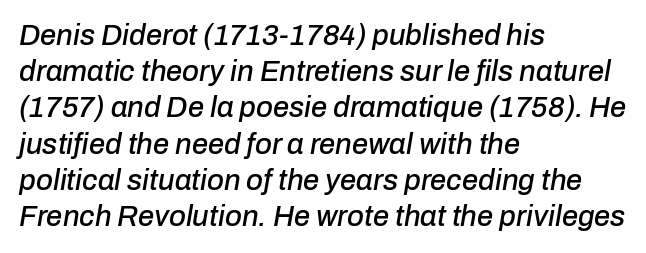
Q: Is the text italic (slanted)? A: Yes, it leans right by about 10 degrees.
Q: Is the text underlined? A: No.
Q: How is the paragraph aligned? A: Left-aligned.
Q: Is the spacing between letters normal or unusually wide? A: Normal.
Q: Is the spacing between lines tight, normal or loose? A: Normal.
Q: Width (condensed, normal, or wide)? A: Normal.
Q: Stroke contrast? A: Low.
Q: x-height? A: Medium.
Q: Monospaced? A: No.
